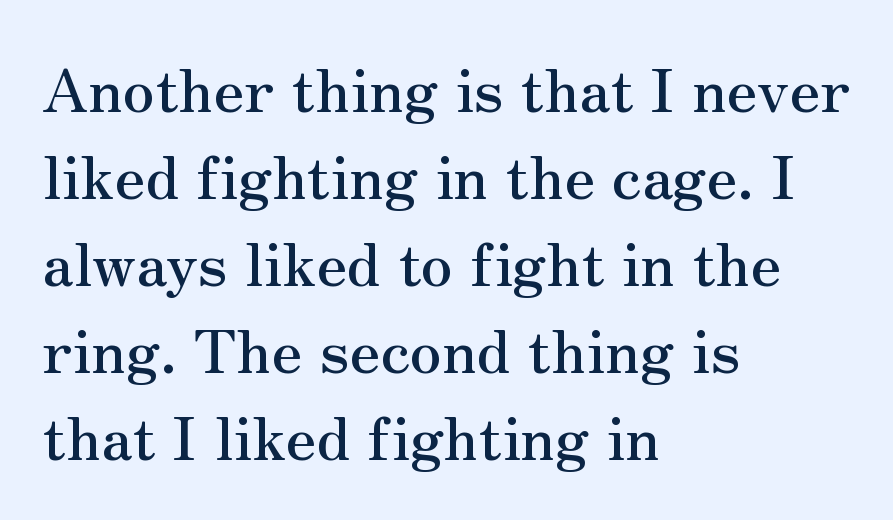
Ascenders rise straight up at ninety degrees. Regular leading. Underlining? Definitely not there. These lines are rendered in a variable-pitch font.
